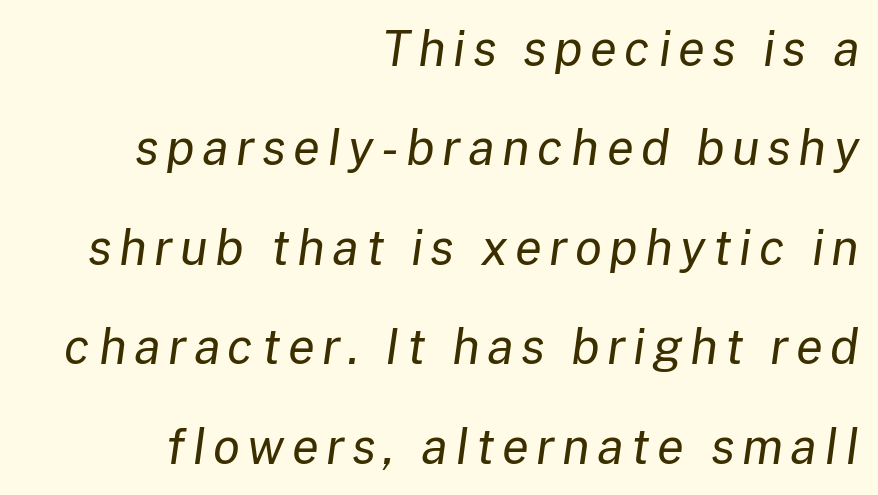
Q: Is the text bold? A: No.
Q: Is the text italic (slanted)? A: Yes, it leans right by about 8 degrees.
Q: Is the text underlined? A: No.
Q: How is the paragraph aligned? A: Right-aligned.
Q: Is the spacing between lines tight, normal or loose? A: Loose.
Q: Width (condensed, normal, or wide)? A: Normal.
Q: Stroke contrast? A: Low.
Q: x-height? A: Medium.
Q: Monospaced? A: No.
